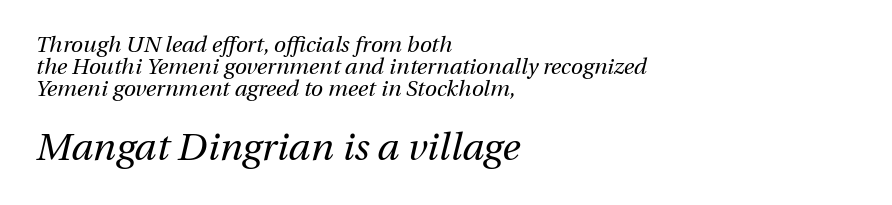
The image shows 38 px regular-weight type, italic (leaning right); set left-aligned, tight line spacing (0.99x), normal letter spacing, not underlined; the second (bottom) block is 1.73x larger; medium stroke contrast and a medium x-height.
